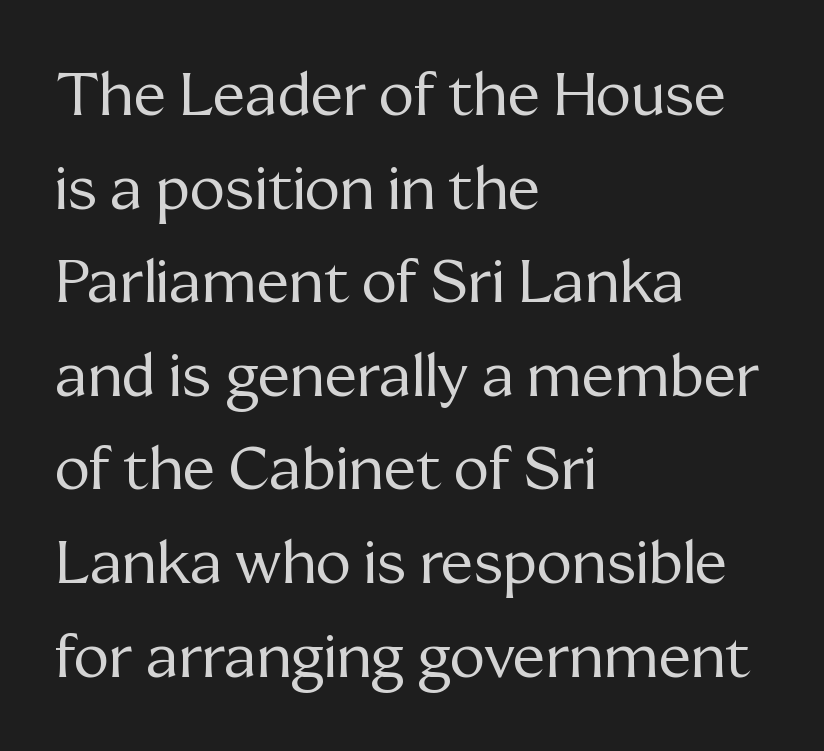
Q: Is the text bold? A: No.
Q: Is the text italic (slanted)? A: No, it is upright.
Q: Is the typeface a serif or a sans-serif typeface? A: Serif.
Q: Is the text underlined? A: No.
Q: How is the paragraph aligned? A: Left-aligned.
Q: Is the spacing between letters normal or unusually wide? A: Normal.
Q: Is the spacing between lines tight, normal or loose? A: Normal.
Q: Width (condensed, normal, or wide)? A: Normal.
Q: Stroke contrast? A: Medium.
Q: x-height? A: Medium.
Q: Monospaced? A: No.
